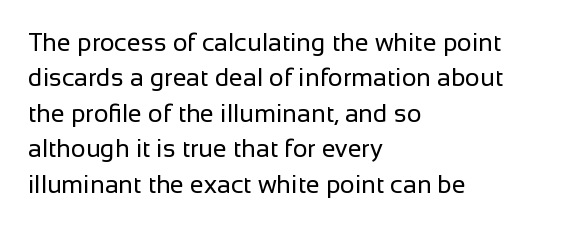
{"italic": "no", "bold": "no", "underline": "no", "align": "left", "line_spacing": "normal", "line_spacing_ratio": 1.42, "letter_spacing": "normal", "letter_spacing_em": 0.0, "glyph_px": 25}
